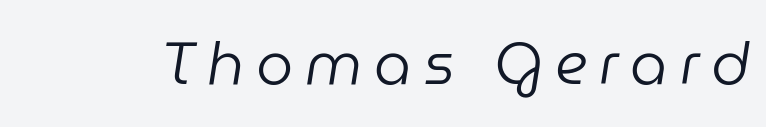
The passage shown is typed in a proportional face where columns would drift. Is the letter spacing exaggerated? Yes — the characters are pushed far apart. Italic? Definitely — the glyphs are oblique. Unmarked baselines from the first word to the last. The font sits on the lighter half of the weight spectrum, regular included.
